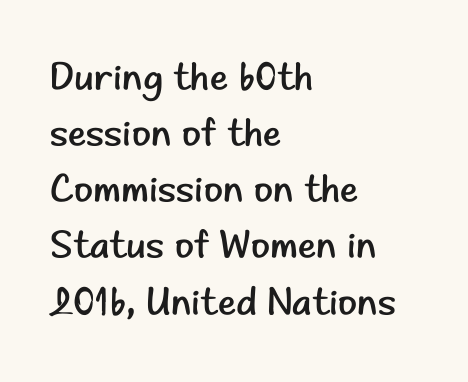
{"serif": "no", "italic": "no", "bold": "no", "weight": "regular", "width": "normal", "stroke_contrast": "low", "x_height": "small", "monospaced": "no", "underline": "no", "align": "left", "line_spacing": "normal", "line_spacing_ratio": 1.44, "letter_spacing": "normal", "letter_spacing_em": 0.0, "glyph_px": 39}
